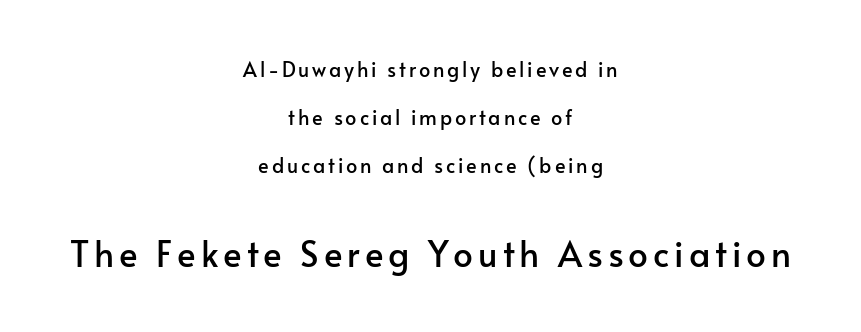
Here the second block reads like a headline and the first like body copy. Line spacing here is loose. Lines of text with bare space underneath. Here the designer chose a conventional face with non-uniform glyph widths. Serifs: no, the terminals of the letterforms are clean. Notice how the stems are strictly vertical — no italics here.
